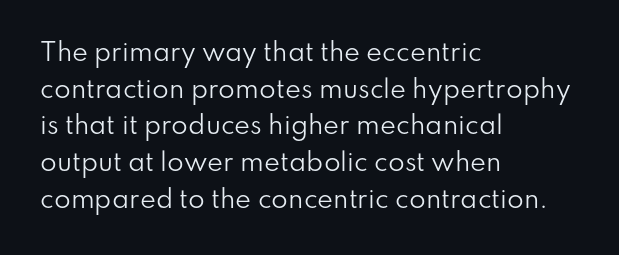
{"italic": "no", "bold": "no", "underline": "no", "align": "left", "line_spacing": "normal", "line_spacing_ratio": 1.53, "letter_spacing": "normal", "letter_spacing_em": 0.0, "glyph_px": 24}
